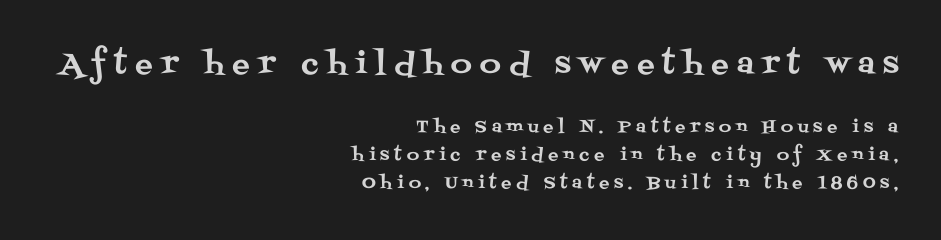
Q: Is the text italic (slanted)? A: No, it is upright.
Q: Is the typeface a serif or a sans-serif typeface? A: Serif.
Q: Is the text underlined? A: No.
Q: How is the paragraph aligned? A: Right-aligned.
Q: Is the spacing between letters normal or unusually wide? A: Unusually wide.
Q: Is the spacing between lines tight, normal or loose? A: Normal.
Q: Which block of text is set in a larger size, the first (top) or the second (bottom)? A: The first (top) one.
Q: Width (condensed, normal, or wide)? A: Normal.
Q: Stroke contrast? A: Medium.
Q: x-height? A: Large.
Q: Monospaced? A: No.
